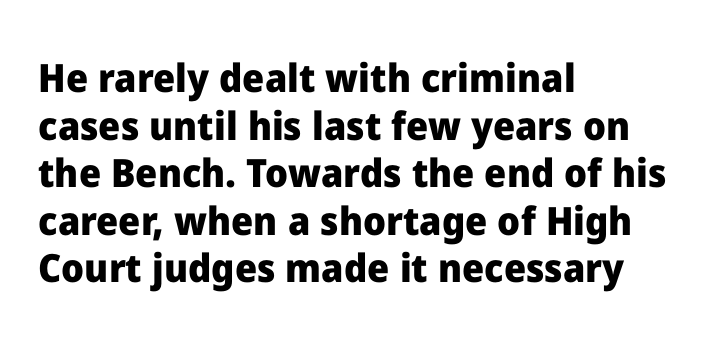
Style check: upright. Tracking value appears to be zero — textbook default spacing. The face used here has the dense, thick strokes of a bold. The gap between lines stays unmarked. The passage shown is typed in a proportional face where columns would drift. Typographically, this falls in the sans-serif category.
